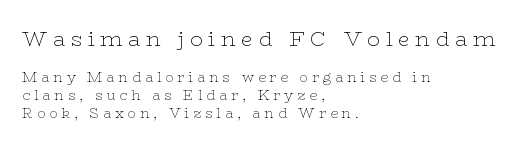
Substantial extra tracking has been applied to these lines. Does the bottom block carry the larger type? No, the top block does. Weight: regular or lighter. The axis of the letterforms is exactly vertical. Lines of text with bare space underneath.
